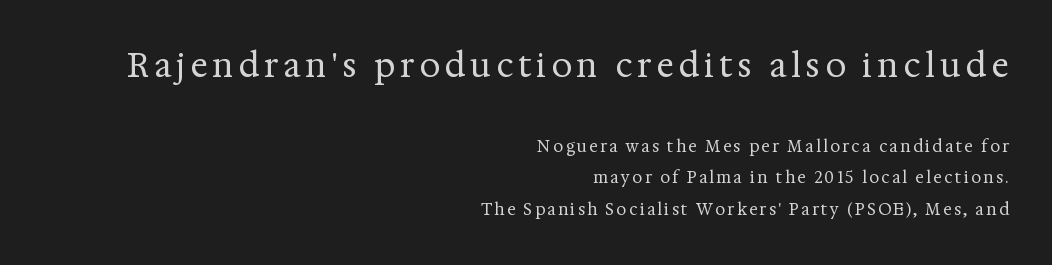
{"serif": "yes", "italic": "no", "bold": "no", "weight": "regular", "width": "normal", "stroke_contrast": "medium", "x_height": "medium", "monospaced": "no", "underline": "no", "align": "right", "line_spacing": "loose", "line_spacing_ratio": 1.98, "larger_block": "first", "size_ratio": 2.06, "glyph_px": 33}
